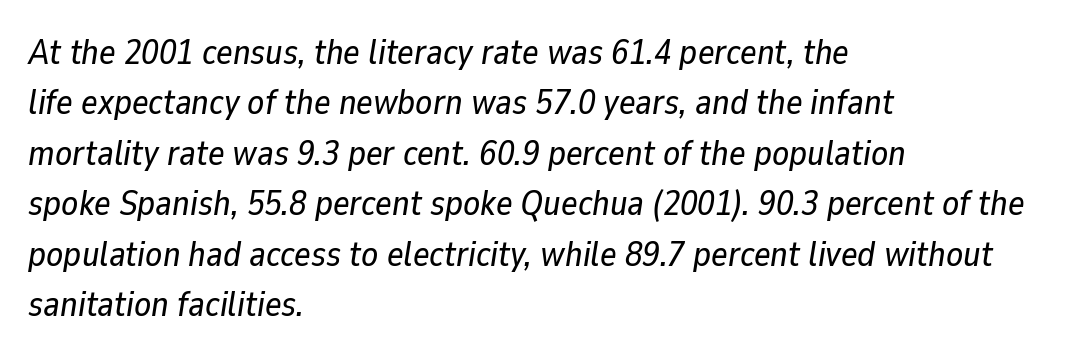
Q: Is the text italic (slanted)? A: Yes, it leans right by about 9 degrees.
Q: Is the text underlined? A: No.
Q: How is the paragraph aligned? A: Left-aligned.
Q: Is the spacing between letters normal or unusually wide? A: Normal.
Q: Is the spacing between lines tight, normal or loose? A: Normal.
Q: Width (condensed, normal, or wide)? A: Normal.
Q: Stroke contrast? A: Low.
Q: x-height? A: Medium.
Q: Monospaced? A: No.
